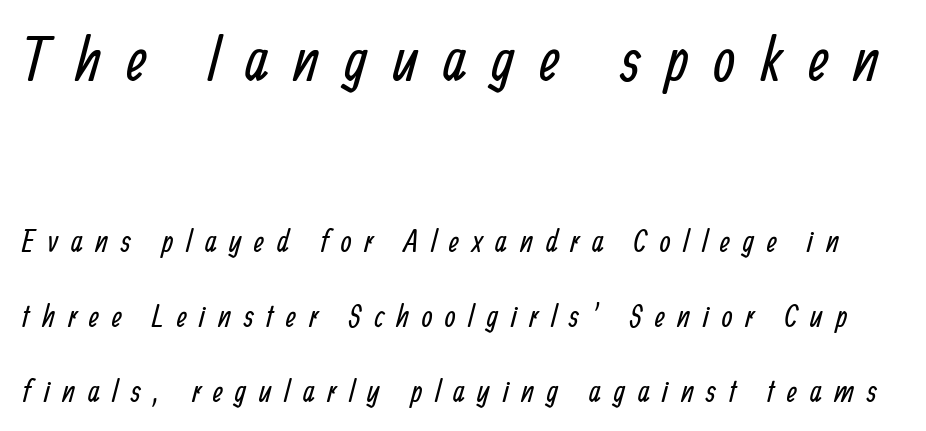
{"serif": "no", "bold": "no", "weight": "regular", "width": "condensed", "stroke_contrast": "low", "x_height": "medium", "monospaced": "no", "underline": "no", "line_spacing": "loose", "line_spacing_ratio": 2.42, "letter_spacing": "wide", "letter_spacing_em": 0.41, "larger_block": "first", "size_ratio": 2.0, "glyph_px": 62}
